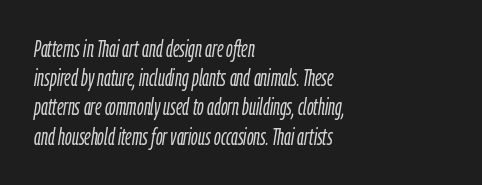
Q: Is the text bold? A: No.
Q: Is the text italic (slanted)? A: Yes, it leans right by about 9 degrees.
Q: Is the text underlined? A: No.
Q: How is the paragraph aligned? A: Left-aligned.
Q: Is the spacing between letters normal or unusually wide? A: Normal.
Q: Is the spacing between lines tight, normal or loose? A: Normal.
